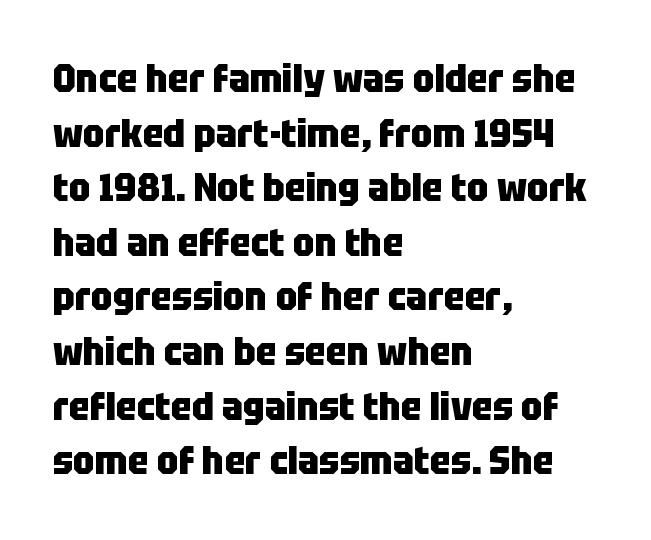
Is there any slant? The stems are plumb. Default kerning and tracking; the words read as compact shapes. Glance below the letters and you will spot only blank space. The lines are quadded left. The block of text has a typical density, with ordinary space between rows.
